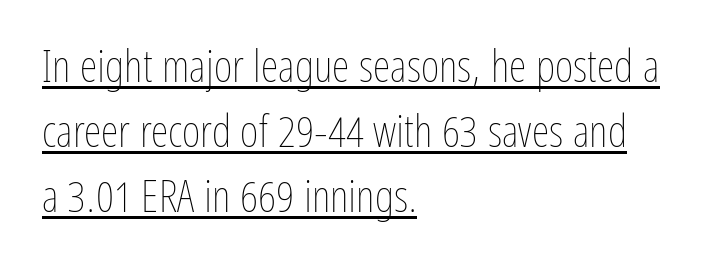
The image shows 45 px thin, condensed type, upright; set left-aligned, normal line spacing (1.44x), normal letter spacing, underlined; low stroke contrast and a medium x-height.
